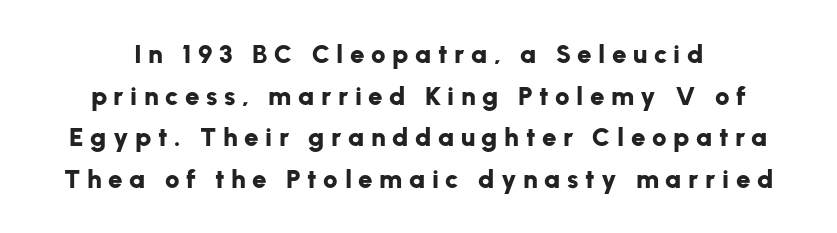
Q: Is the text bold? A: Yes.
Q: Is the text italic (slanted)? A: No, it is upright.
Q: Is the text underlined? A: No.
Q: Is the spacing between letters normal or unusually wide? A: Unusually wide.
Q: Is the spacing between lines tight, normal or loose? A: Normal.
